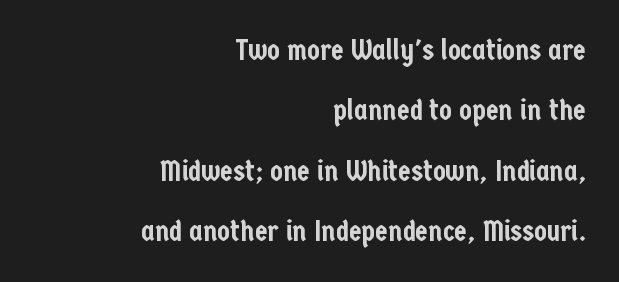
Q: Is the text italic (slanted)? A: No, it is upright.
Q: Is the typeface a serif or a sans-serif typeface? A: Sans-serif.
Q: Is the text underlined? A: No.
Q: How is the paragraph aligned? A: Right-aligned.
Q: Is the spacing between letters normal or unusually wide? A: Normal.
Q: Is the spacing between lines tight, normal or loose? A: Loose.
Q: Width (condensed, normal, or wide)? A: Condensed.
Q: Stroke contrast? A: Low.
Q: x-height? A: Medium.
Q: Monospaced? A: No.
